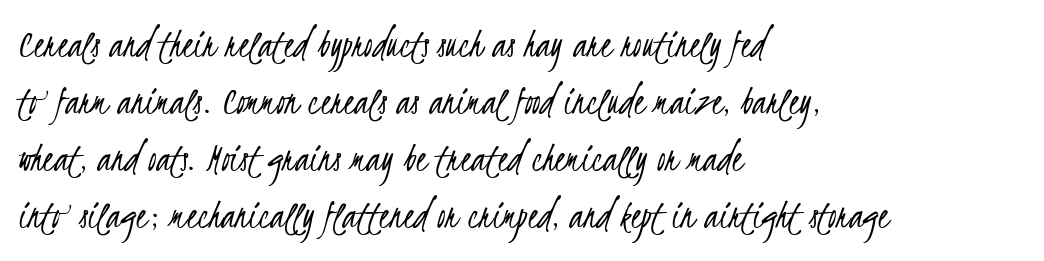
{"serif": "no", "bold": "no", "weight": "light", "width": "condensed", "stroke_contrast": "low", "x_height": "small", "monospaced": "no", "underline": "no", "align": "left", "line_spacing": "normal", "line_spacing_ratio": 1.36, "letter_spacing": "normal", "letter_spacing_em": 0.0, "glyph_px": 42}
